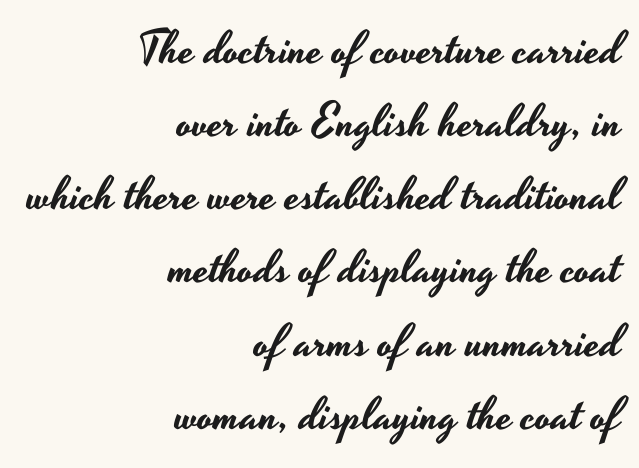
{"serif": "no", "width": "wide", "stroke_contrast": "low", "x_height": "small", "monospaced": "no", "underline": "no", "align": "right", "line_spacing": "normal", "line_spacing_ratio": 1.59, "letter_spacing": "normal", "letter_spacing_em": 0.0, "glyph_px": 46}
